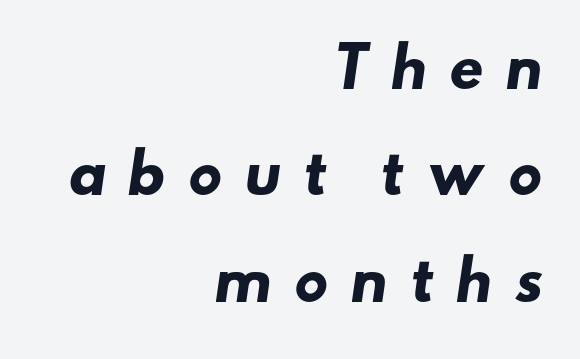
The image shows 54 px heavy, wide sans-serif type; set right-aligned, loose line spacing (1.97x), unusually wide letter spacing (+0.38 em), not underlined; low stroke contrast and a small x-height.
